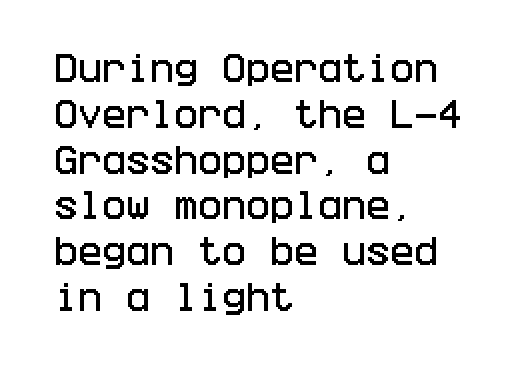
Q: Is the text italic (slanted)? A: No, it is upright.
Q: Is the typeface a serif or a sans-serif typeface? A: Sans-serif.
Q: Is the text underlined? A: No.
Q: How is the paragraph aligned? A: Left-aligned.
Q: Is the spacing between letters normal or unusually wide? A: Normal.
Q: Is the spacing between lines tight, normal or loose? A: Normal.
Q: Width (condensed, normal, or wide)? A: Condensed.
Q: Stroke contrast? A: Low.
Q: x-height? A: Large.
